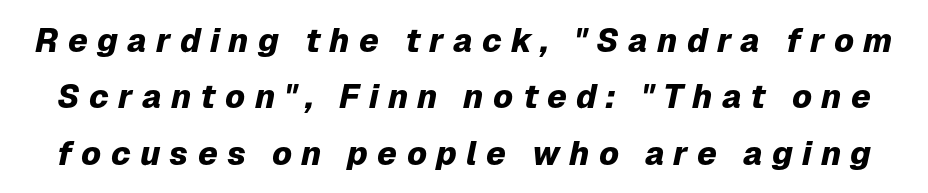
The rendering applies a slant to the glyphs. What stands out about the letter spacing? Its width — letters are far apart. Strokes here are thick enough to call this a true bold. Decoration check: the copy has no underline. Character widths vary here, with narrow letters taking less room than wide ones.
